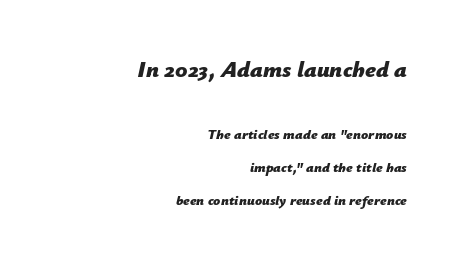
In this sample the first text group is rendered at the bigger scale. Students, note that the glyphs here touch the page at normal intervals. Anything drawn beneath the words? Only blank space. The block of text is sparse from top to bottom, with ample space between rows. Bold? Absolutely — the strokes are thick and heavy.
